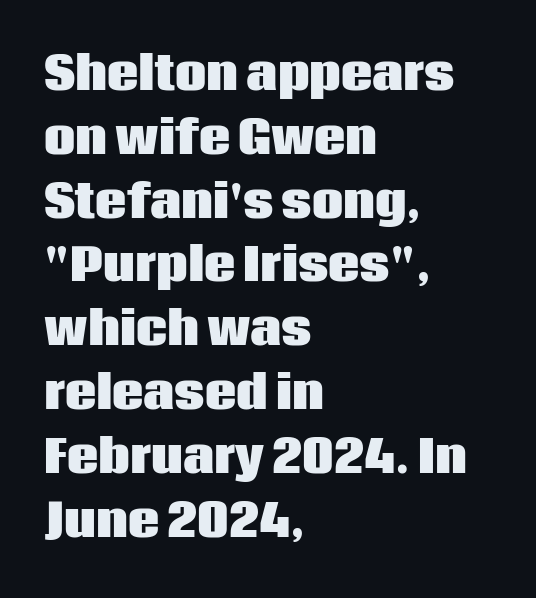
Compared with a centered layout, this one pins lines to the left instead. A clean baseline with only descenders dipping below it. This sample uses plain, unmodified letter spacing. Are there feet on the stems? There aren't — it's a sans.
